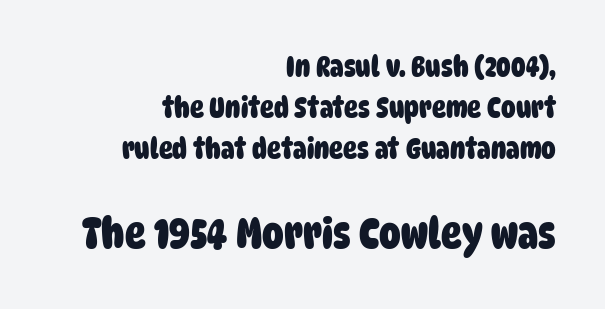
The image shows 43 px heavy, condensed sans-serif type; set right-aligned, normal line spacing (1.42x), normal letter spacing, not underlined; the second (bottom) block is 1.48x larger; low stroke contrast and a large x-height.
